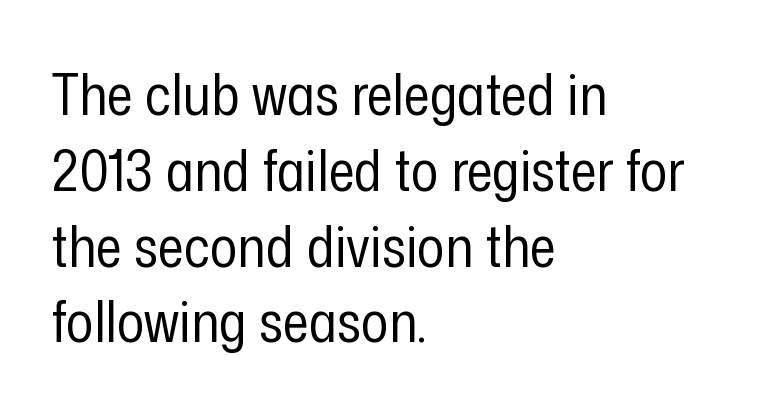
Q: Is the text bold? A: No.
Q: Is the text italic (slanted)? A: No, it is upright.
Q: Is the typeface a serif or a sans-serif typeface? A: Sans-serif.
Q: Is the text underlined? A: No.
Q: How is the paragraph aligned? A: Left-aligned.
Q: Is the spacing between letters normal or unusually wide? A: Normal.
Q: Is the spacing between lines tight, normal or loose? A: Normal.
Q: Width (condensed, normal, or wide)? A: Condensed.
Q: Stroke contrast? A: Low.
Q: x-height? A: Medium.
Q: Monospaced? A: No.
